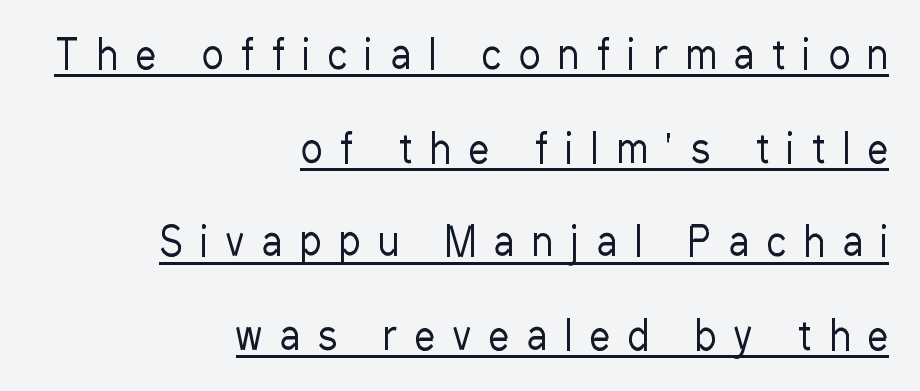
{"serif": "no", "italic": "no", "bold": "no", "weight": "regular", "width": "condensed", "stroke_contrast": "low", "x_height": "medium", "monospaced": "no", "underline": "yes", "align": "right", "line_spacing": "loose", "line_spacing_ratio": 2.34, "letter_spacing": "wide", "letter_spacing_em": 0.46, "glyph_px": 40}
